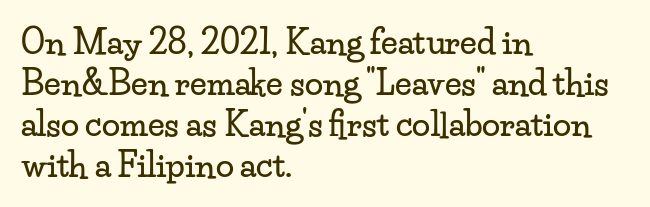
Q: Is the text italic (slanted)? A: No, it is upright.
Q: Is the typeface a serif or a sans-serif typeface? A: Serif.
Q: Is the text underlined? A: No.
Q: How is the paragraph aligned? A: Left-aligned.
Q: Is the spacing between letters normal or unusually wide? A: Normal.
Q: Width (condensed, normal, or wide)? A: Wide.
Q: Stroke contrast? A: Low.
Q: x-height? A: Small.
Q: Monospaced? A: No.
